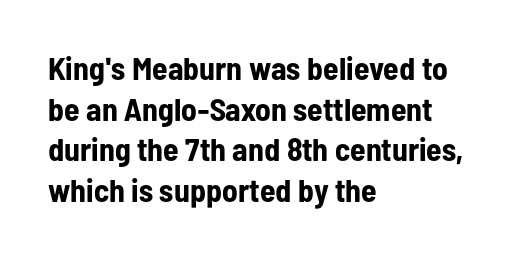
Q: Is the text bold? A: Yes.
Q: Is the text italic (slanted)? A: No, it is upright.
Q: Is the typeface a serif or a sans-serif typeface? A: Sans-serif.
Q: Is the text underlined? A: No.
Q: How is the paragraph aligned? A: Left-aligned.
Q: Is the spacing between letters normal or unusually wide? A: Normal.
Q: Is the spacing between lines tight, normal or loose? A: Normal.
Q: Width (condensed, normal, or wide)? A: Condensed.
Q: Stroke contrast? A: Low.
Q: x-height? A: Medium.
Q: Monospaced? A: No.
